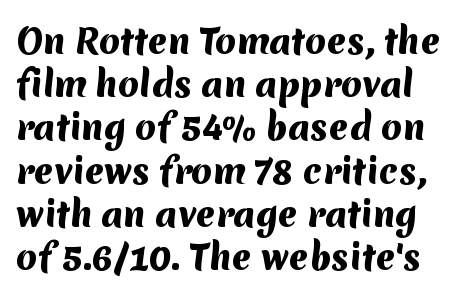
Q: Is the text bold? A: Yes.
Q: Is the typeface a serif or a sans-serif typeface? A: Sans-serif.
Q: Is the text underlined? A: No.
Q: Is the spacing between letters normal or unusually wide? A: Normal.
Q: Is the spacing between lines tight, normal or loose? A: Normal.
Q: Width (condensed, normal, or wide)? A: Normal.
Q: Stroke contrast? A: Medium.
Q: x-height? A: Medium.
Q: Monospaced? A: No.
